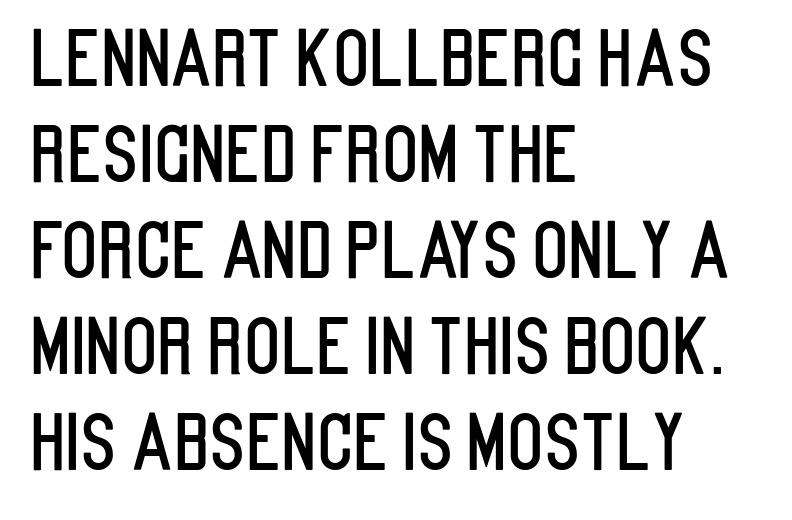
{"serif": "no", "italic": "no", "width": "condensed", "stroke_contrast": "low", "x_height": "large", "monospaced": "no", "underline": "no", "align": "left", "line_spacing": "normal", "line_spacing_ratio": 1.28, "letter_spacing": "normal", "letter_spacing_em": 0.0, "glyph_px": 75}
